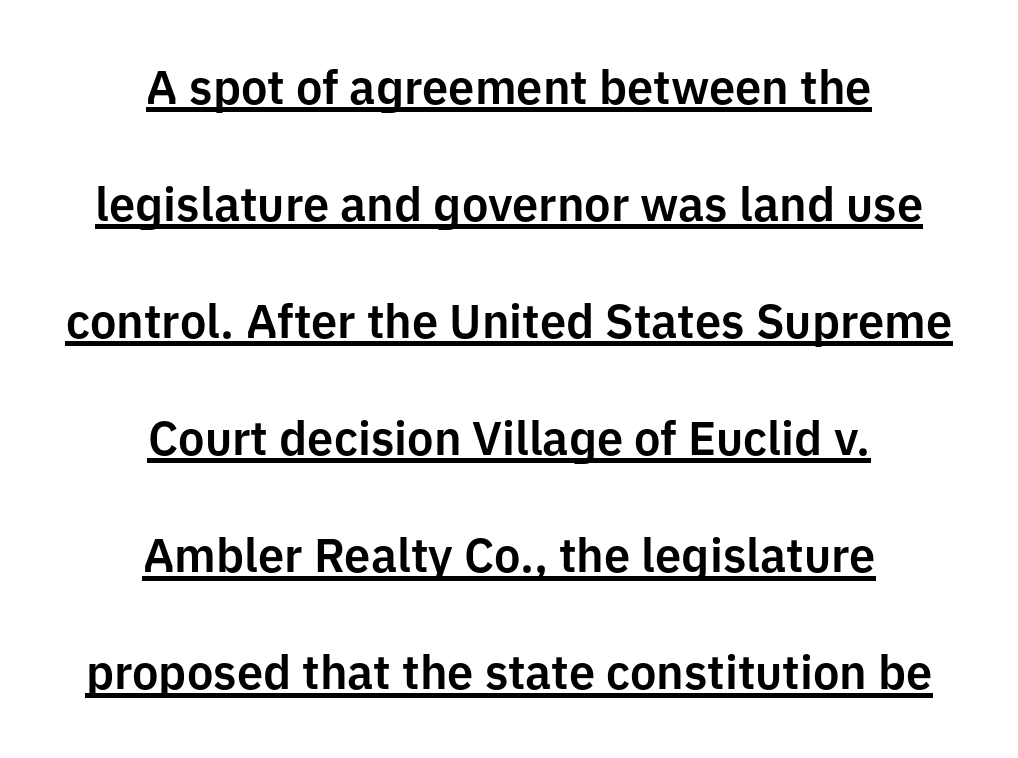
The image shows 47 px sans-serif type, upright; set centered, loose line spacing (2.49x), normal letter spacing, underlined; low stroke contrast and a medium x-height.
